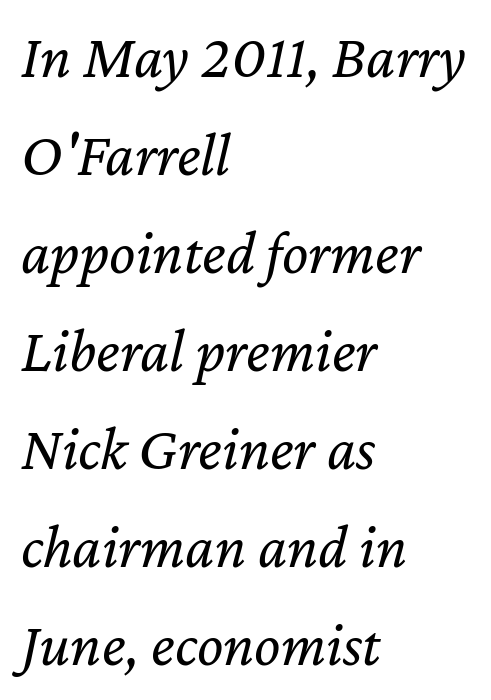
Q: Is the text bold? A: No.
Q: Is the text italic (slanted)? A: Yes, it leans right by about 12 degrees.
Q: Is the text underlined? A: No.
Q: How is the paragraph aligned? A: Left-aligned.
Q: Is the spacing between letters normal or unusually wide? A: Normal.
Q: Is the spacing between lines tight, normal or loose? A: Normal.
Q: Width (condensed, normal, or wide)? A: Normal.
Q: Stroke contrast? A: Low.
Q: x-height? A: Medium.
Q: Monospaced? A: No.
